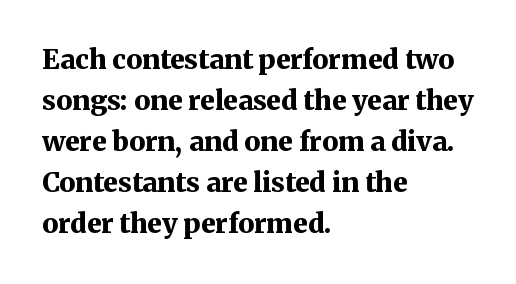
Q: Is the text bold? A: Yes.
Q: Is the text italic (slanted)? A: No, it is upright.
Q: Is the text underlined? A: No.
Q: How is the paragraph aligned? A: Left-aligned.
Q: Is the spacing between letters normal or unusually wide? A: Normal.
Q: Is the spacing between lines tight, normal or loose? A: Normal.
